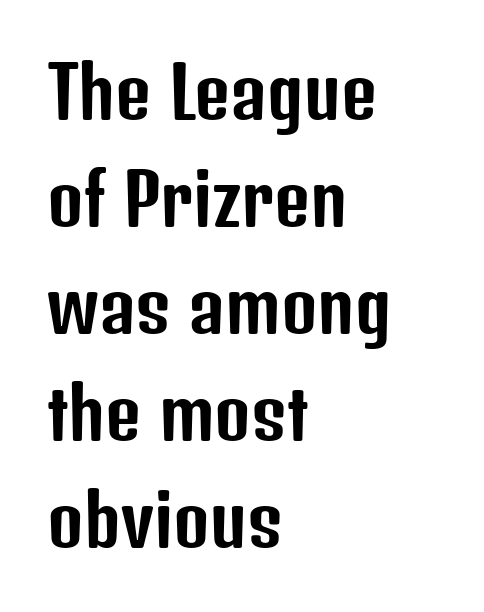
{"serif": "no", "italic": "no", "width": "condensed", "stroke_contrast": "low", "x_height": "medium", "monospaced": "no", "underline": "no", "align": "left", "line_spacing": "normal", "line_spacing_ratio": 1.53, "letter_spacing": "normal", "letter_spacing_em": 0.0, "glyph_px": 70}
